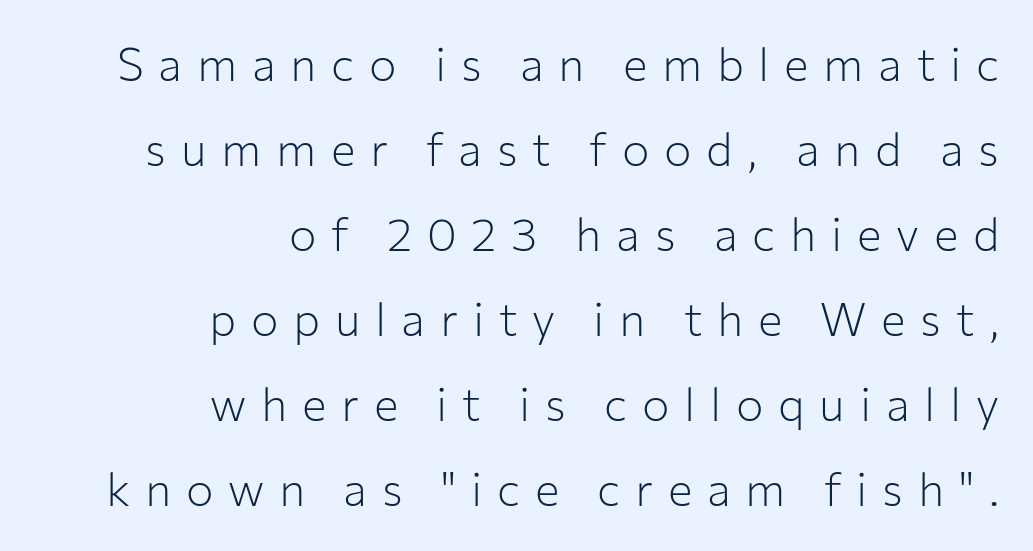
Q: Is the text bold? A: No.
Q: Is the text italic (slanted)? A: No, it is upright.
Q: Is the typeface a serif or a sans-serif typeface? A: Sans-serif.
Q: Is the text underlined? A: No.
Q: How is the paragraph aligned? A: Right-aligned.
Q: Is the spacing between letters normal or unusually wide? A: Unusually wide.
Q: Width (condensed, normal, or wide)? A: Normal.
Q: Stroke contrast? A: Low.
Q: x-height? A: Medium.
Q: Monospaced? A: No.
